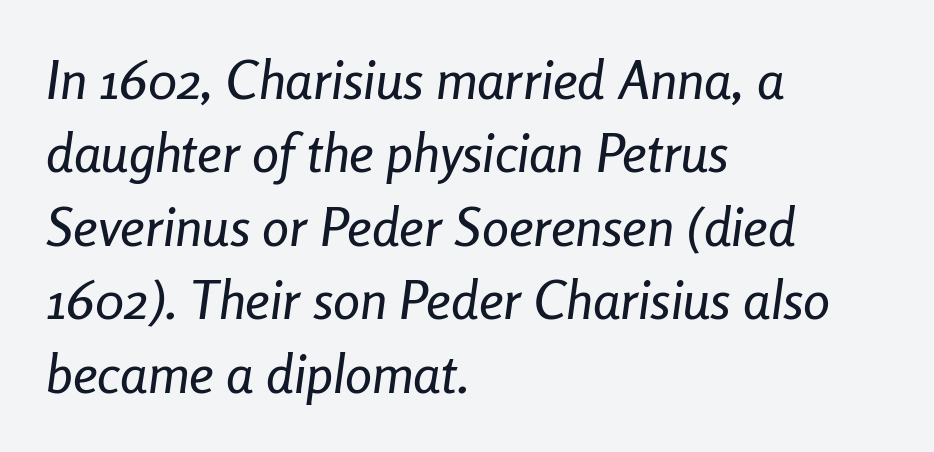
The image shows 54 px condensed type, italic (leaning right); set left-aligned, normal line spacing (1.36x), normal letter spacing, not underlined; low stroke contrast and a medium x-height.
